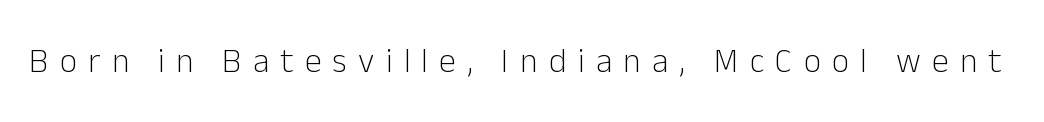
The image shows 34 px light sans-serif type, upright; set unusually wide letter spacing (+0.33 em), not underlined; low stroke contrast and a medium x-height.
